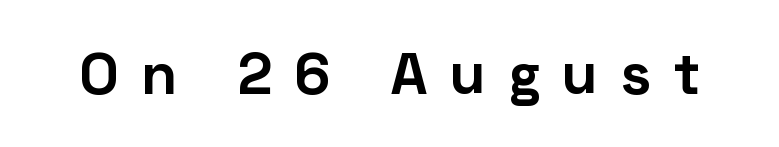
Posture: upright roman. Stroke terminals: plain, sans-serif. Tracking value appears strongly positive — letters spread wide. A clean baseline with only descenders dipping below it. Summary of weight: heavy, a full bold.
